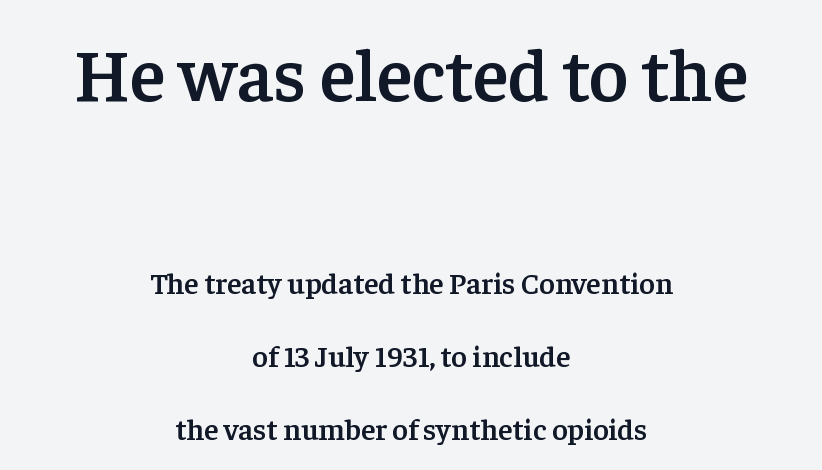
Q: Is the text bold? A: Semi-bold.
Q: Is the text italic (slanted)? A: No, it is upright.
Q: Is the typeface a serif or a sans-serif typeface? A: Serif.
Q: Is the text underlined? A: No.
Q: How is the paragraph aligned? A: Centered.
Q: Is the spacing between letters normal or unusually wide? A: Normal.
Q: Is the spacing between lines tight, normal or loose? A: Loose.
Q: Which block of text is set in a larger size, the first (top) or the second (bottom)? A: The first (top) one.
Q: Width (condensed, normal, or wide)? A: Normal.
Q: Stroke contrast? A: Low.
Q: x-height? A: Medium.
Q: Monospaced? A: No.
